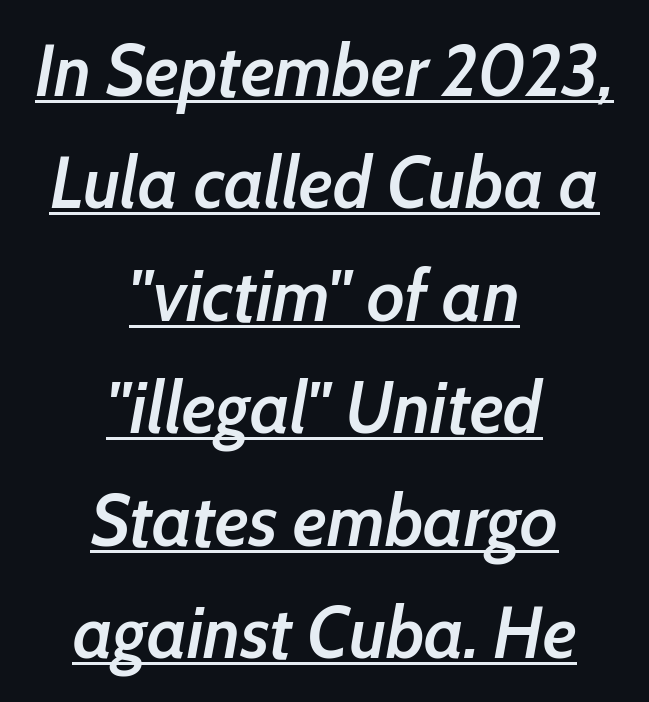
{"italic": "yes", "lean": "right", "slant_degrees": 10, "bold": "semi", "weight": "semibold", "width": "condensed", "stroke_contrast": "low", "x_height": "medium", "monospaced": "no", "underline": "yes", "align": "center", "line_spacing": "normal", "line_spacing_ratio": 1.52, "letter_spacing": "normal", "letter_spacing_em": 0.0, "glyph_px": 74}
